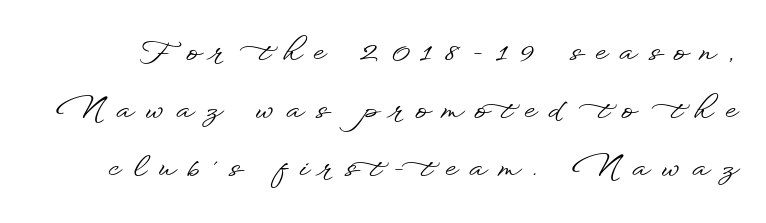
Q: Is the text italic (slanted)? A: Yes.
Q: Is the typeface a serif or a sans-serif typeface? A: Sans-serif.
Q: Is the text underlined? A: No.
Q: Is the spacing between letters normal or unusually wide? A: Unusually wide.
Q: Is the spacing between lines tight, normal or loose? A: Loose.
Q: Width (condensed, normal, or wide)? A: Wide.
Q: Stroke contrast? A: Low.
Q: x-height? A: Small.
Q: Monospaced? A: No.
